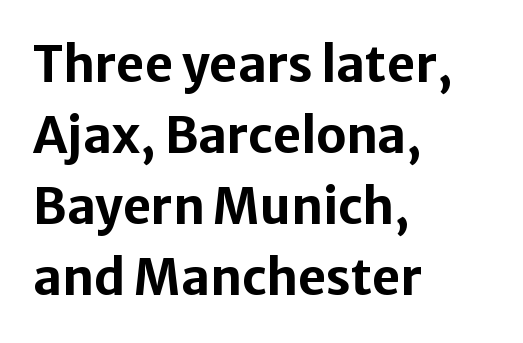
The image shows 49 px bold sans-serif type, upright; set left-aligned, normal line spacing (1.45x), normal letter spacing, not underlined; low stroke contrast and a medium x-height.
